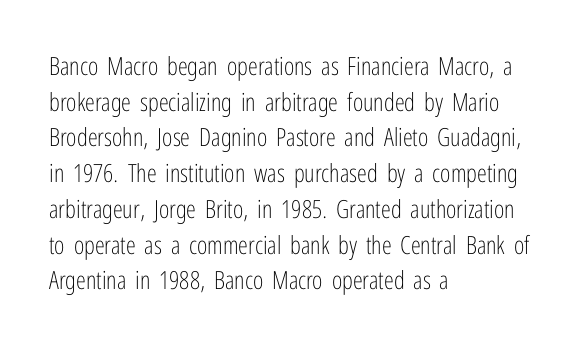
{"italic": "no", "bold": "no", "underline": "no", "align": "left", "line_spacing": "normal", "line_spacing_ratio": 1.43, "letter_spacing": "normal", "letter_spacing_em": 0.0, "glyph_px": 25}
